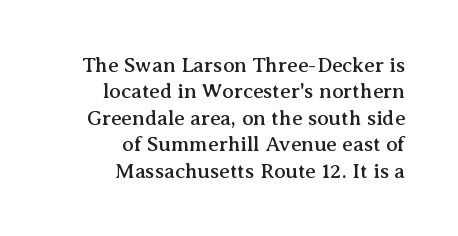
The image shows 21 px text type, upright; set right-aligned, normal line spacing (1.26x), normal letter spacing, not underlined.
